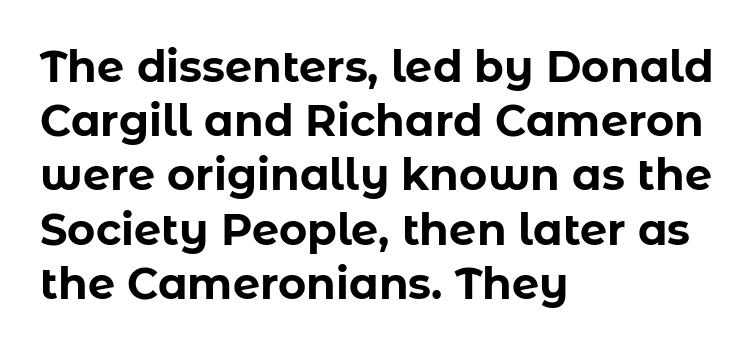
Q: Is the text bold? A: Yes.
Q: Is the text italic (slanted)? A: No, it is upright.
Q: Is the typeface a serif or a sans-serif typeface? A: Sans-serif.
Q: Is the text underlined? A: No.
Q: How is the paragraph aligned? A: Left-aligned.
Q: Is the spacing between letters normal or unusually wide? A: Normal.
Q: Is the spacing between lines tight, normal or loose? A: Normal.
Q: Width (condensed, normal, or wide)? A: Normal.
Q: Stroke contrast? A: Low.
Q: x-height? A: Medium.
Q: Monospaced? A: No.
